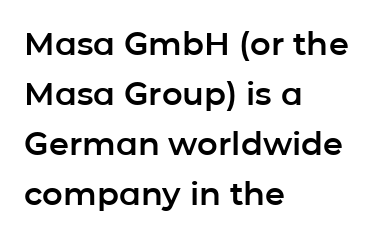
The image shows 32 px sans-serif type, upright; set left-aligned, normal line spacing (1.56x), normal letter spacing, not underlined; low stroke contrast and a medium x-height.
